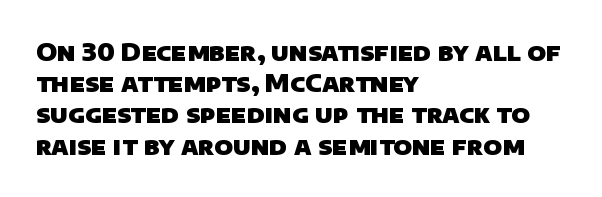
Q: Is the text bold? A: Yes.
Q: Is the text underlined? A: No.
Q: How is the paragraph aligned? A: Left-aligned.
Q: Is the spacing between letters normal or unusually wide? A: Normal.
Q: Is the spacing between lines tight, normal or loose? A: Normal.
